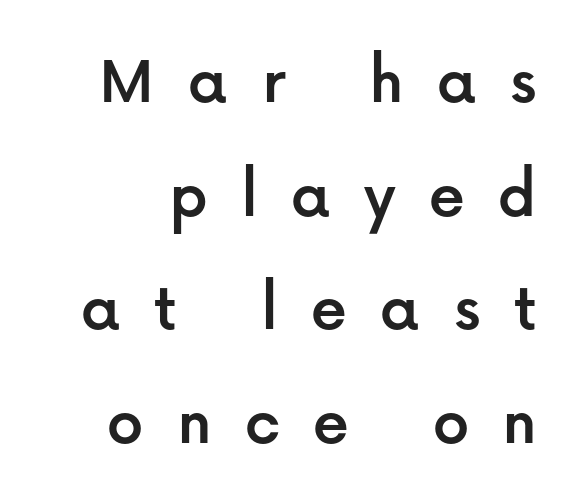
{"serif": "no", "italic": "no", "width": "normal", "stroke_contrast": "low", "x_height": "medium", "monospaced": "no", "underline": "no", "align": "right", "line_spacing": "normal", "line_spacing_ratio": 1.6, "letter_spacing": "wide", "letter_spacing_em": 0.47, "glyph_px": 71}
